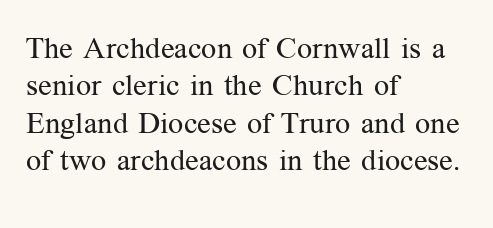
The characters are drawn with everyday or finer stroke widths. The string is rendered with underlining switched off. If you measured baseline to baseline, you'd find a middling distance. Letterform terminals end in serifs throughout the passage. A classic flush-left, rag-right setting is used for this passage. Spacing verdict: proportional, widths tailored to each character.
